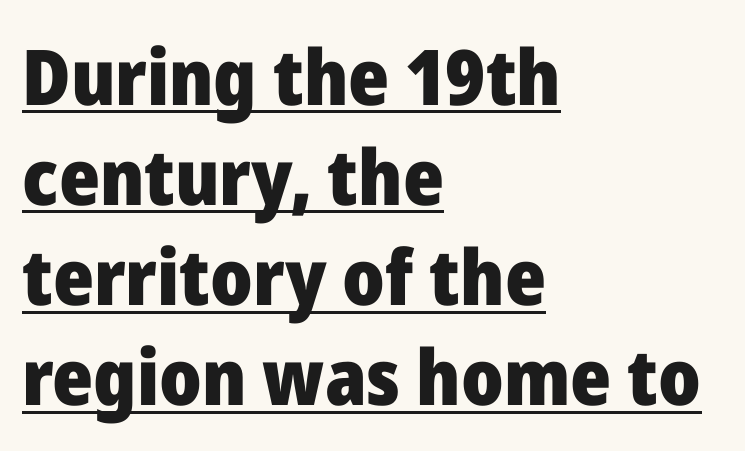
Serif or sans? Sans — the stroke terminals are bare. Nope, not italic — everything's standing straight. Reading down the block, your eye returns to a fixed left position each line. This sample uses plain, unmodified letter spacing.
